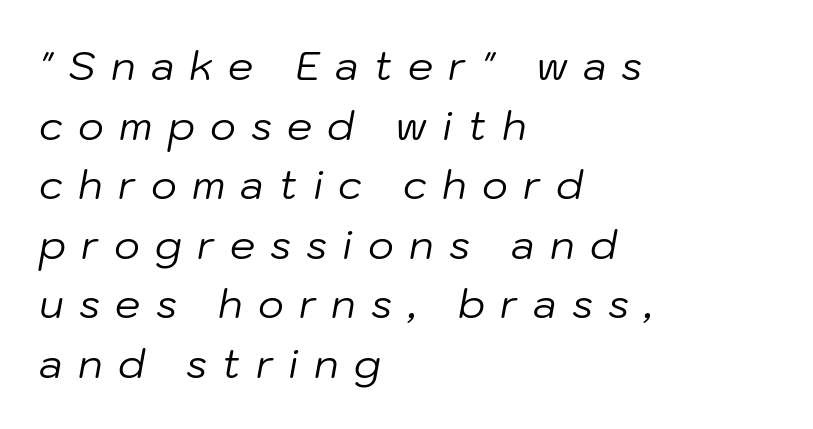
The image shows 40 px regular-weight type, italic (leaning right); set left-aligned, normal line spacing (1.49x), unusually wide letter spacing (+0.38 em), not underlined; low stroke contrast and a medium x-height.
